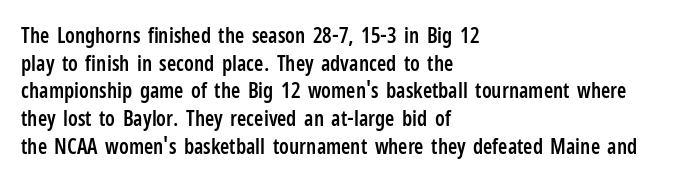
These words are printed semibold, heavier than regular yet not bold. Does the lettering tilt? It doesn't — this is upright. The area under the type is left untouched. Alignment: flush left.
